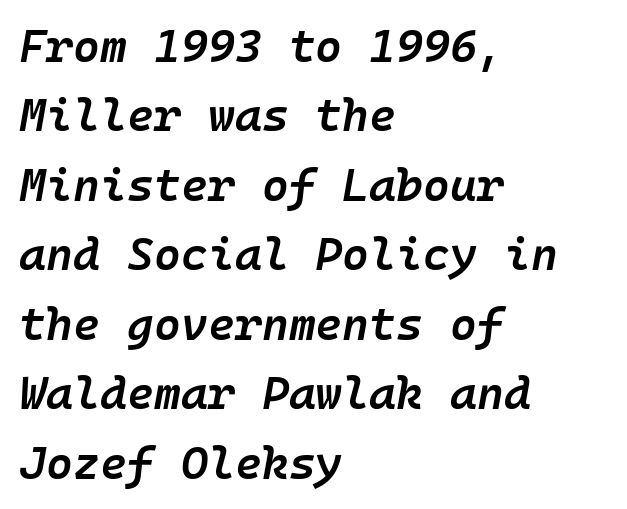
Q: Is the text bold? A: Semi-bold.
Q: Is the text italic (slanted)? A: Yes, it leans right by about 10 degrees.
Q: Is the text underlined? A: No.
Q: How is the paragraph aligned? A: Left-aligned.
Q: Is the spacing between letters normal or unusually wide? A: Normal.
Q: Is the spacing between lines tight, normal or loose? A: Normal.
Q: Width (condensed, normal, or wide)? A: Normal.
Q: Stroke contrast? A: Low.
Q: x-height? A: Medium.
